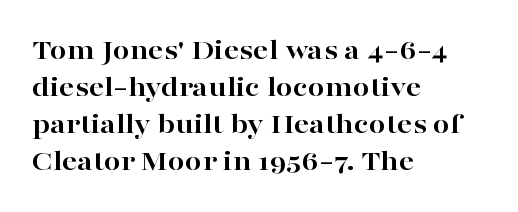
Check the space under the baseline: it is left empty. Each letter's strokes conclude with small projecting serifs. Note the varied advance widths — an 'i' is clearly narrower than an 'm'. The letters stand upright; this is a roman face. The face used here is rendered with its standard letterfit. Is the block centered? No — it sits flush against the left margin.
